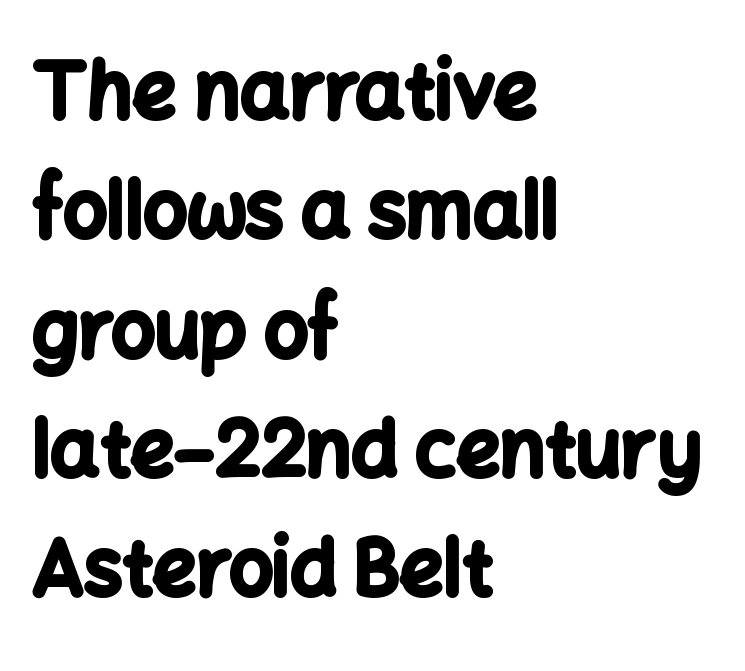
Rows of type keep a routine distance in the vertical direction. The specimen omits any rule beneath the text block's lines. In terms of letterspacing, this is plain default setting. These lines are rendered in a variable-pitch font. This is sans-serif lettering, the kind often seen on screens and signage.
